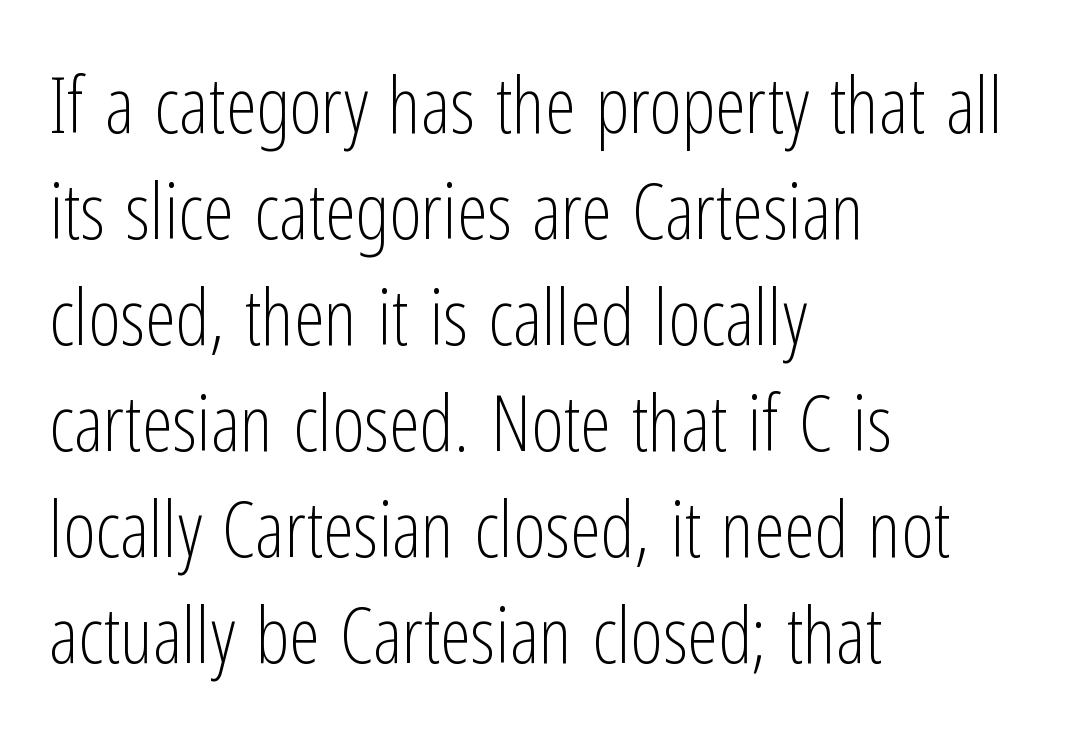
{"serif": "no", "italic": "no", "bold": "no", "weight": "light", "width": "condensed", "stroke_contrast": "low", "x_height": "medium", "monospaced": "no", "underline": "no", "align": "left", "line_spacing": "normal", "line_spacing_ratio": 1.36, "letter_spacing": "normal", "letter_spacing_em": 0.0, "glyph_px": 78}
